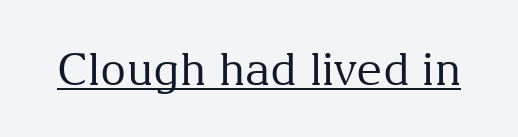
The image shows 45 px regular-weight serif type, upright; set normal letter spacing, underlined; medium stroke contrast and a medium x-height.
